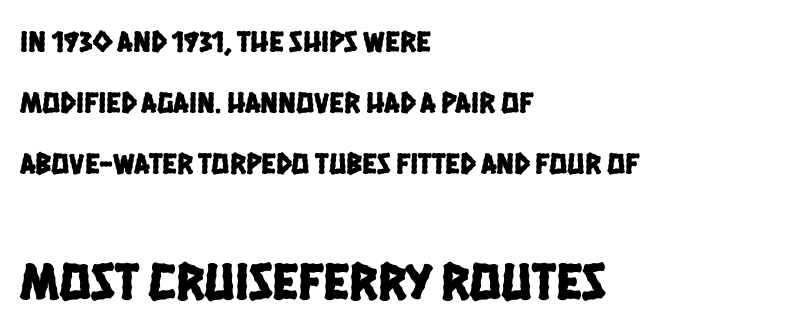
Q: Is the typeface a serif or a sans-serif typeface? A: Sans-serif.
Q: Is the text underlined? A: No.
Q: How is the paragraph aligned? A: Left-aligned.
Q: Is the spacing between letters normal or unusually wide? A: Normal.
Q: Is the spacing between lines tight, normal or loose? A: Loose.
Q: Which block of text is set in a larger size, the first (top) or the second (bottom)? A: The second (bottom) one.
Q: Width (condensed, normal, or wide)? A: Condensed.
Q: Stroke contrast? A: Low.
Q: x-height? A: Large.
Q: Monospaced? A: No.
